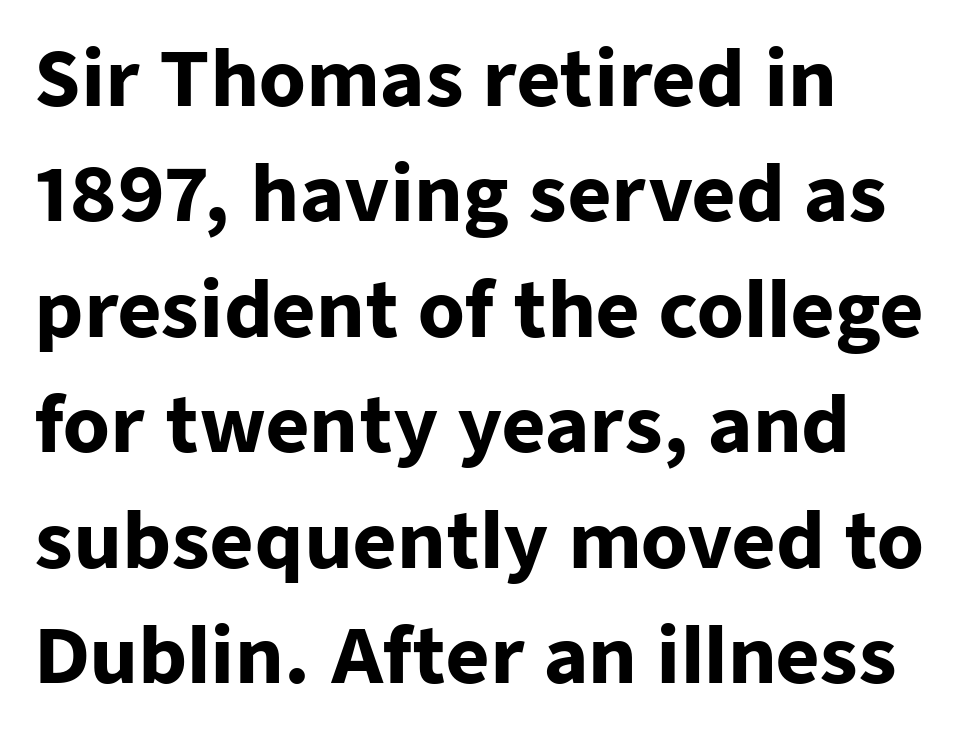
Has an underline been added? It has not. The face used here is proportionally spaced, like ordinary book or web type. You can tell it's not italic because the verticals are truly vertical. Interline gaps are of average width in this sample. Font category for this specimen: sans-serif.
